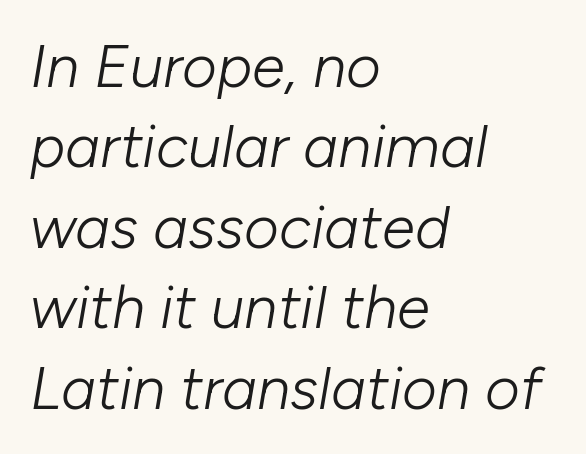
{"italic": "yes", "lean": "right", "slant_degrees": 10, "bold": "no", "weight": "light", "width": "normal", "stroke_contrast": "low", "x_height": "medium", "monospaced": "no", "underline": "no", "align": "left", "line_spacing": "normal", "line_spacing_ratio": 1.34, "letter_spacing": "normal", "letter_spacing_em": 0.0, "glyph_px": 60}
